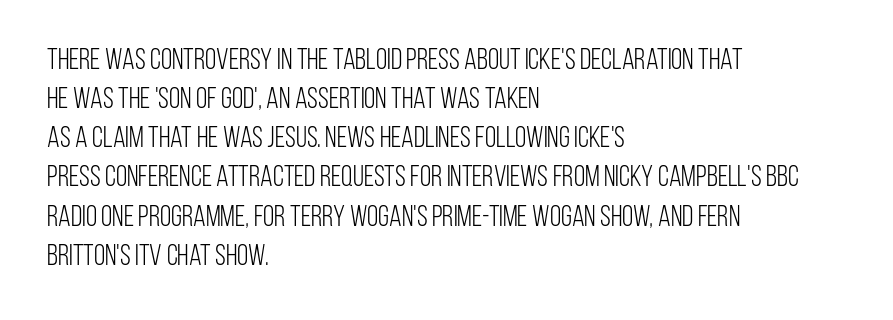
{"serif": "no", "italic": "no", "bold": "no", "weight": "light", "width": "condensed", "stroke_contrast": "low", "x_height": "large", "monospaced": "no", "underline": "no", "align": "left", "line_spacing": "normal", "line_spacing_ratio": 1.35, "letter_spacing": "normal", "letter_spacing_em": 0.0, "glyph_px": 29}
